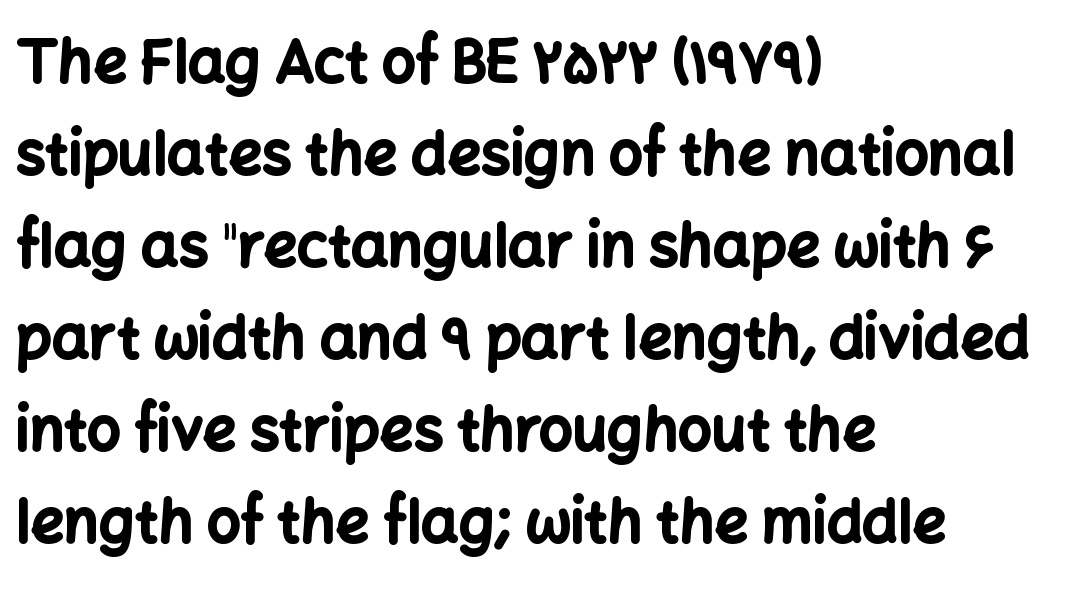
{"serif": "no", "italic": "no", "bold": "yes", "weight": "bold", "width": "normal", "stroke_contrast": "low", "x_height": "medium", "monospaced": "no", "underline": "no", "align": "left", "line_spacing": "normal", "line_spacing_ratio": 1.56, "letter_spacing": "normal", "letter_spacing_em": 0.0, "glyph_px": 59}
